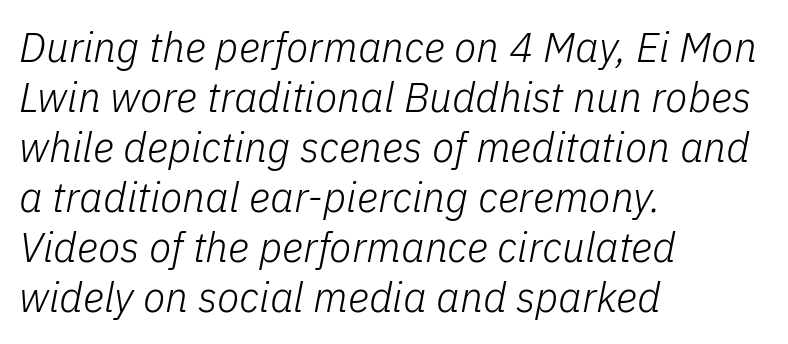
{"italic": "yes", "lean": "right", "slant_degrees": 11, "bold": "no", "weight": "light", "width": "normal", "stroke_contrast": "low", "x_height": "medium", "monospaced": "no", "underline": "no", "align": "left", "line_spacing_ratio": 1.22, "letter_spacing": "normal", "letter_spacing_em": 0.0, "glyph_px": 41}
